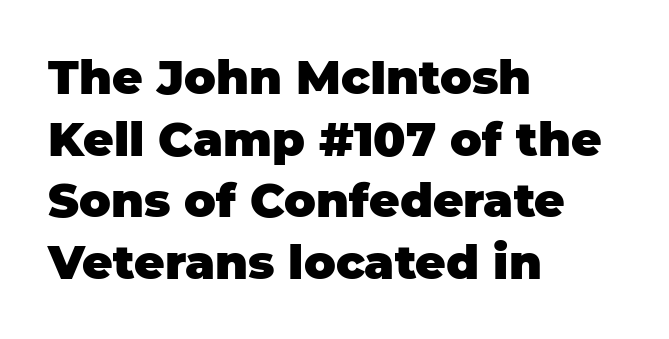
Q: Is the text bold? A: Yes.
Q: Is the text italic (slanted)? A: No, it is upright.
Q: Is the typeface a serif or a sans-serif typeface? A: Sans-serif.
Q: Is the text underlined? A: No.
Q: How is the paragraph aligned? A: Left-aligned.
Q: Is the spacing between letters normal or unusually wide? A: Normal.
Q: Is the spacing between lines tight, normal or loose? A: Normal.
Q: Width (condensed, normal, or wide)? A: Normal.
Q: Stroke contrast? A: Low.
Q: x-height? A: Large.
Q: Monospaced? A: No.
